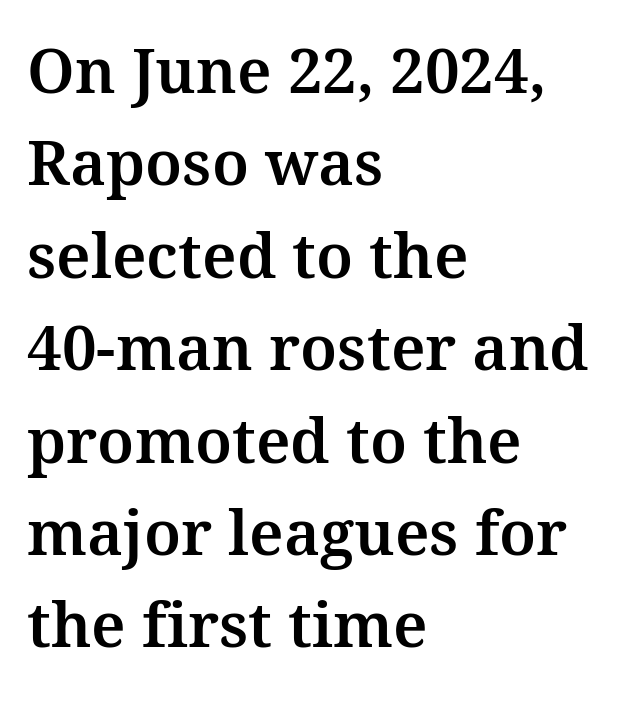
The image shows 62 px serif type, upright; set left-aligned, normal line spacing (1.49x), normal letter spacing, not underlined; medium stroke contrast and a medium x-height.
